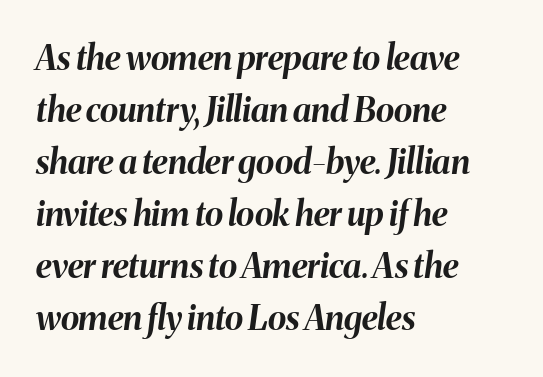
{"italic": "yes", "lean": "right", "slant_degrees": 8, "bold": "yes", "weight": "bold", "width": "normal", "stroke_contrast": "medium", "x_height": "medium", "monospaced": "no", "underline": "no", "align": "left", "line_spacing": "normal", "line_spacing_ratio": 1.53, "letter_spacing": "normal", "letter_spacing_em": 0.0, "glyph_px": 34}
